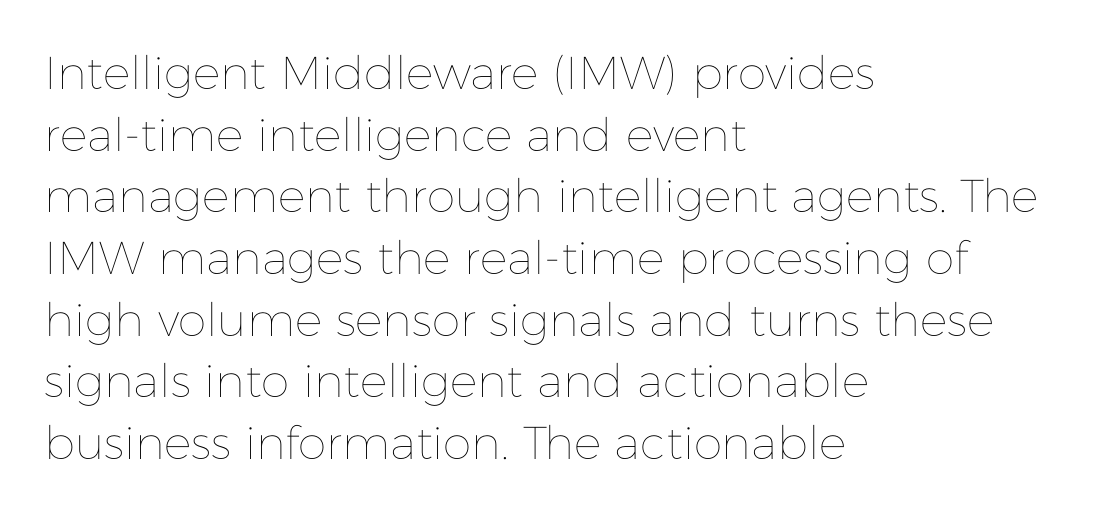
{"italic": "no", "bold": "no", "weight": "thin", "width": "normal", "stroke_contrast": "low", "x_height": "medium", "monospaced": "no", "underline": "no", "align": "left", "line_spacing": "normal", "line_spacing_ratio": 1.34, "letter_spacing": "normal", "letter_spacing_em": 0.0, "glyph_px": 46}
